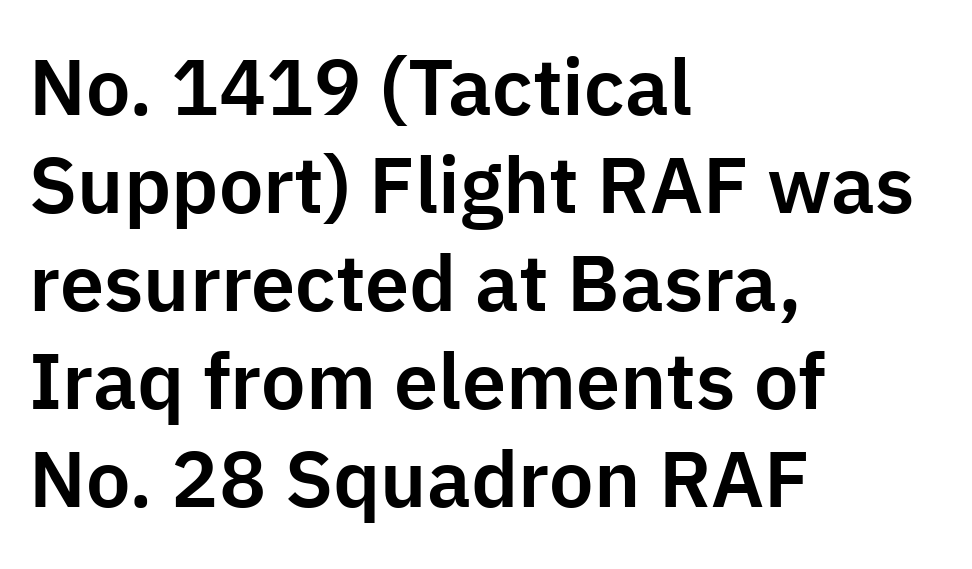
The image shows 79 px sans-serif type, upright; set left-aligned, line spacing 1.24x, normal letter spacing, not underlined; low stroke contrast and a medium x-height.
